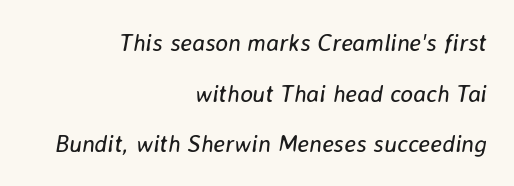
No chunkiness to these letters — they're not bold. Leading is clearly above the norm, producing a sparse column. Notice how the stems are inclined rather than vertical — that's the hallmark of italics. Default kerning and tracking; the words read as compact shapes.
